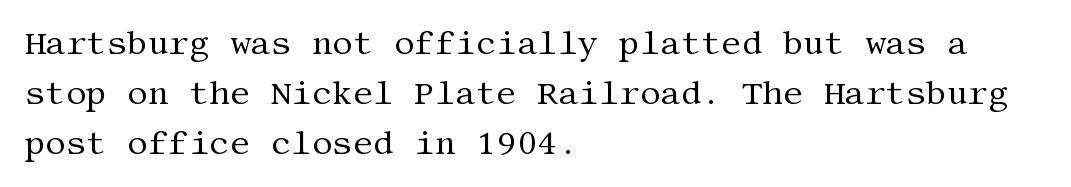
The image shows 32 px regular-weight serif type, upright; set left-aligned, normal line spacing (1.56x), normal letter spacing, not underlined; medium stroke contrast and a large x-height.
